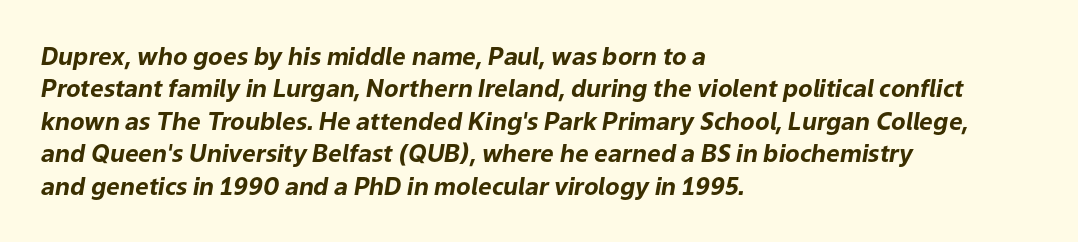
Any mark beneath the type? The region is blank. These lines carry a lot of weight — the face is fully bold. Each line starts at the same left margin while the right side varies. Each word holds together tightly as a unit, with standard inter-letter gaps.
